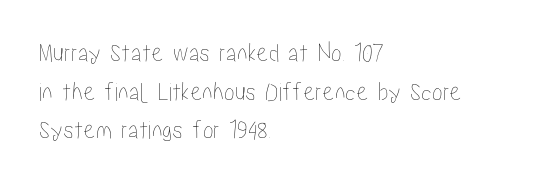
Q: Is the text italic (slanted)? A: No, it is upright.
Q: Is the text underlined? A: No.
Q: How is the paragraph aligned? A: Left-aligned.
Q: Is the spacing between letters normal or unusually wide? A: Normal.
Q: Is the spacing between lines tight, normal or loose? A: Normal.
